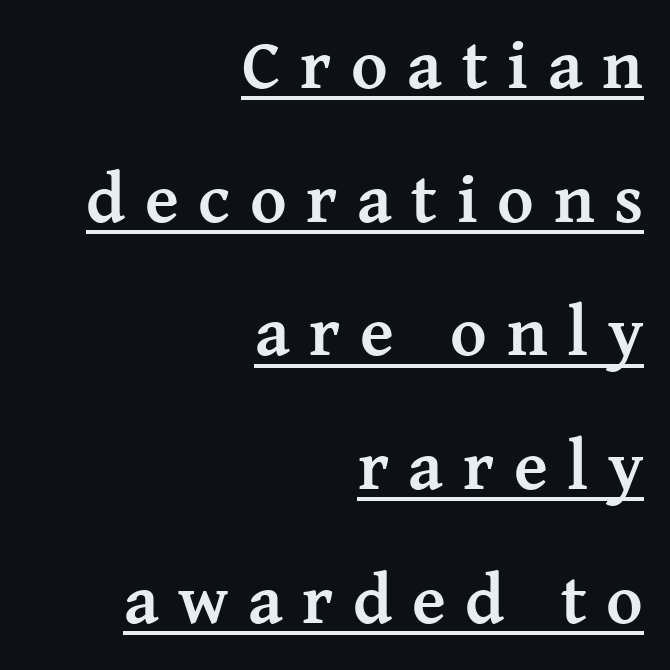
The image shows 70 px semibold serif type, upright; set right-aligned, loose line spacing (1.91x), unusually wide letter spacing (+0.28 em), underlined; medium stroke contrast and a medium x-height.
